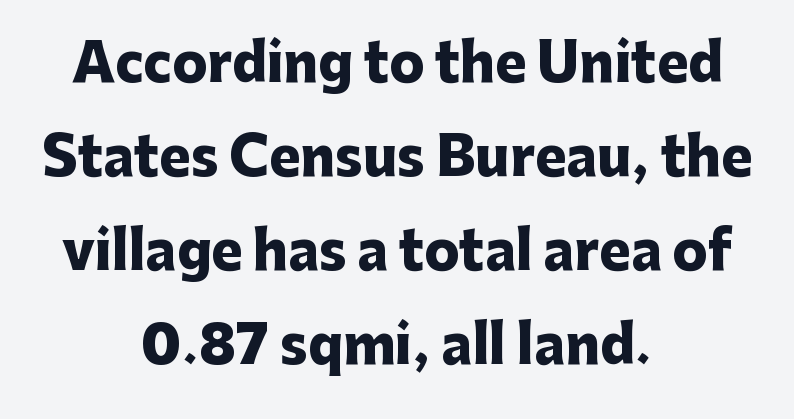
The rendering uses natural spacing where letterforms have individual widths. The string is rendered with underlining switched off. Nope, no serifs anywhere on these letters. The face used here is rendered with its standard letterfit. Posture: upright roman. Notice how the passage keeps no hard edge, just a central spine.
